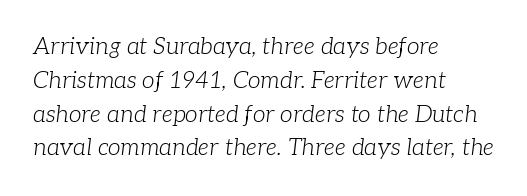
The image shows 23 px text type, italic (leaning right); set left-aligned, normal line spacing (1.47x), normal letter spacing, not underlined.
